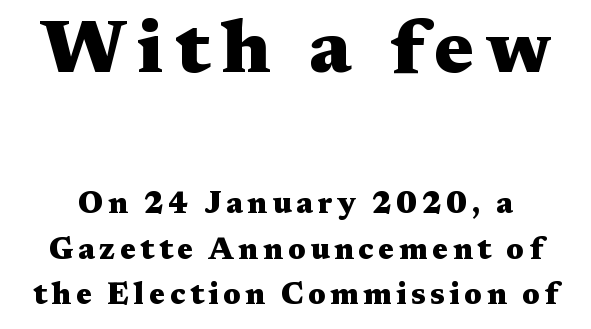
The image shows 75 px heavy, wide serif type, upright; set normal line spacing (1.52x), not underlined; the first (top) block is 2.5x larger; medium stroke contrast and a medium x-height.
